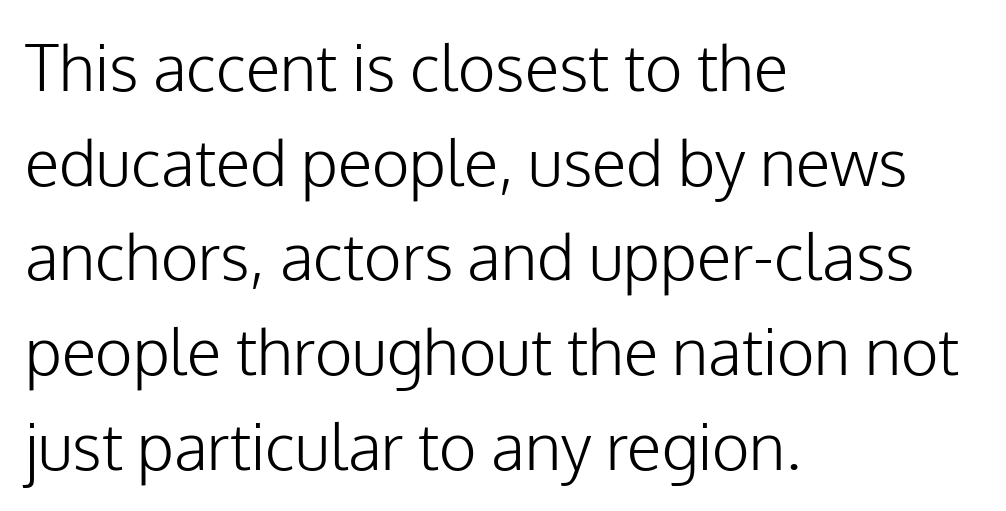
{"serif": "no", "italic": "no", "bold": "no", "weight": "light", "width": "normal", "stroke_contrast": "low", "x_height": "medium", "monospaced": "no", "underline": "no", "align": "left", "line_spacing": "normal", "line_spacing_ratio": 1.48, "letter_spacing": "normal", "letter_spacing_em": 0.0, "glyph_px": 64}
